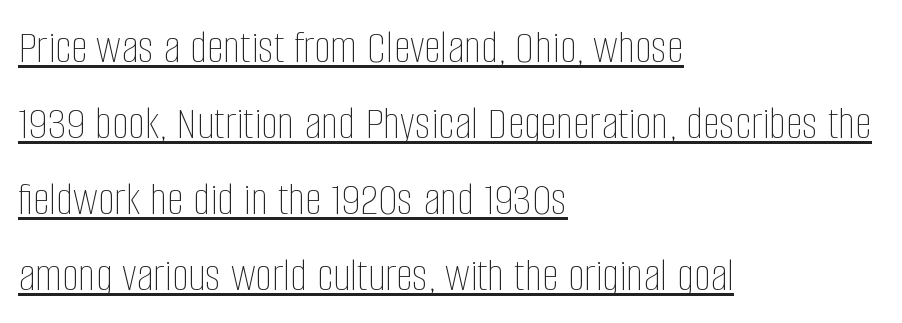
The image shows 48 px thin, condensed type, upright; set left-aligned, normal line spacing (1.58x), normal letter spacing, underlined; low stroke contrast and a large x-height.
